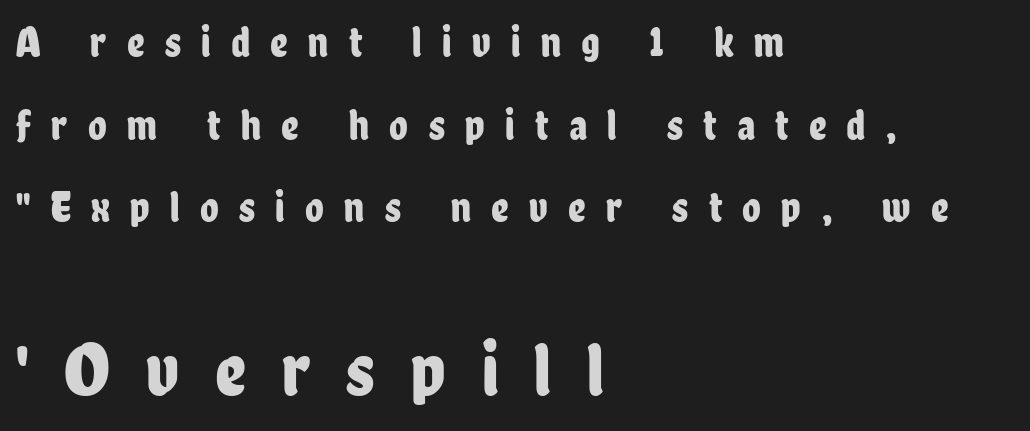
The image shows 76 px condensed sans-serif type, upright; set left-aligned, loose line spacing (1.92x), unusually wide letter spacing (+0.47 em), not underlined; the second (bottom) block is 1.77x larger; low stroke contrast and a medium x-height.
